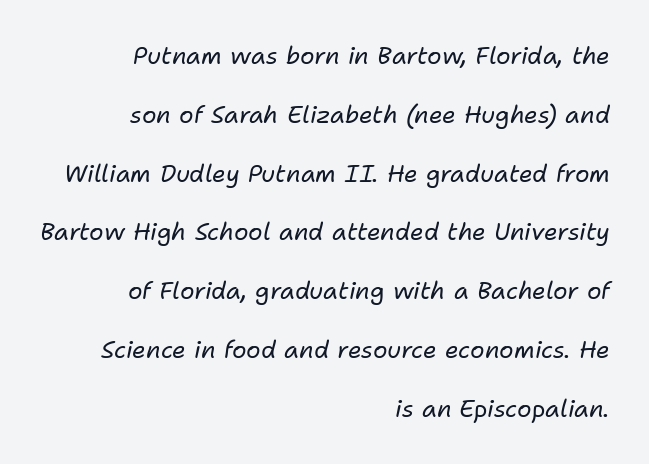
A flush-right, rag-left setting is used for this passage. The text carries the slant typical of an italic or oblique font. Each word holds together tightly as a unit, with standard inter-letter gaps. Weight: not bold — regular or lighter.
